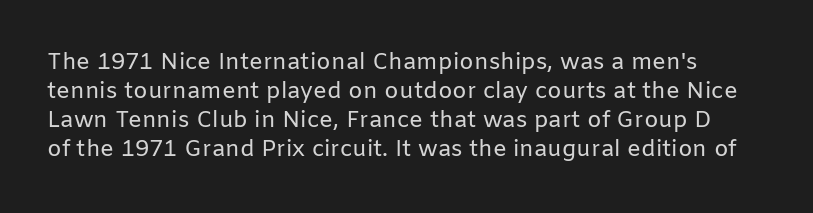
On a weight scale, this lands at 450 or below. This rendering features lettering with no underline. How would I describe the line gaps? Plain and ordinary. Characters follow at the spacing the type designer built in.
